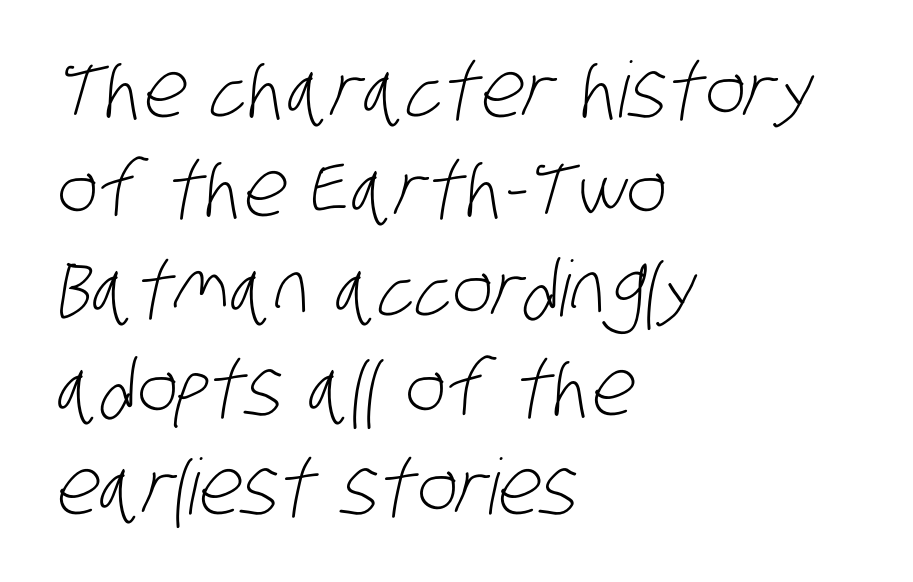
The image shows 77 px light, condensed sans-serif type; set left-aligned, normal line spacing (1.29x), normal letter spacing, not underlined; low stroke contrast and a large x-height.
